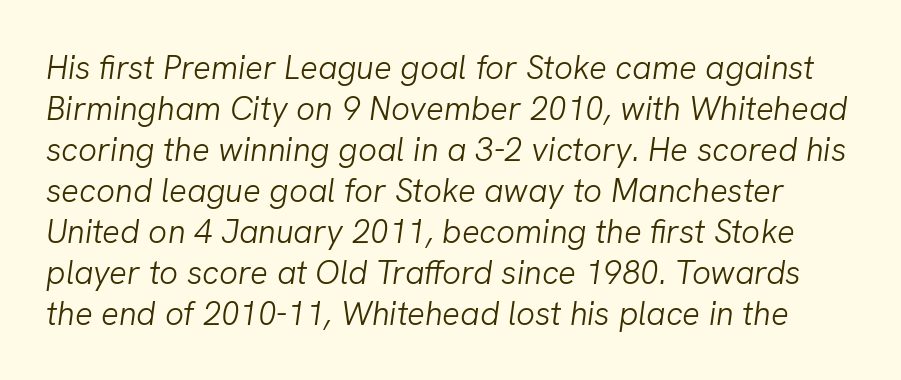
The strip under each line holds only bare page. Quick note: italic. What stands out about the letter spacing? Nothing — it is the standard amount. Nothing heavy about these letters — not bold at all. Here the designer chose a conventional face with non-uniform glyph widths.
